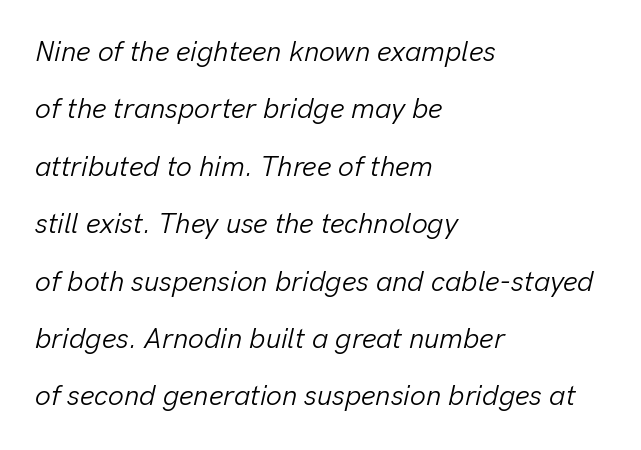
Q: Is the text bold? A: No.
Q: Is the text italic (slanted)? A: Yes, it leans right by about 13 degrees.
Q: Is the text underlined? A: No.
Q: How is the paragraph aligned? A: Left-aligned.
Q: Is the spacing between letters normal or unusually wide? A: Normal.
Q: Is the spacing between lines tight, normal or loose? A: Loose.
Q: Width (condensed, normal, or wide)? A: Normal.
Q: Stroke contrast? A: Low.
Q: x-height? A: Medium.
Q: Monospaced? A: No.
